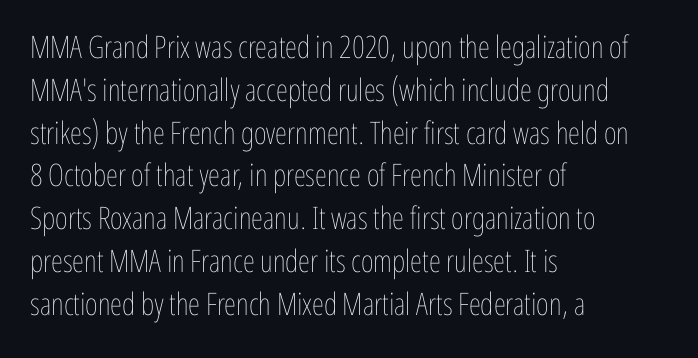
{"italic": "no", "bold": "no", "weight": "thin", "width": "condensed", "stroke_contrast": "low", "x_height": "medium", "monospaced": "no", "underline": "no", "align": "left", "line_spacing": "normal", "line_spacing_ratio": 1.38, "letter_spacing": "normal", "letter_spacing_em": 0.0, "glyph_px": 31}
